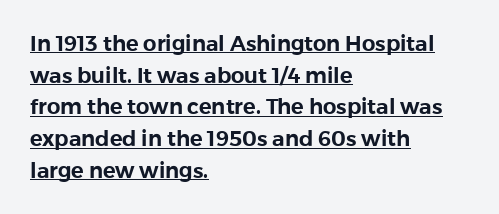
Q: Is the text italic (slanted)? A: No, it is upright.
Q: Is the text underlined? A: Yes.
Q: How is the paragraph aligned? A: Left-aligned.
Q: Is the spacing between letters normal or unusually wide? A: Normal.
Q: Is the spacing between lines tight, normal or loose? A: Normal.
